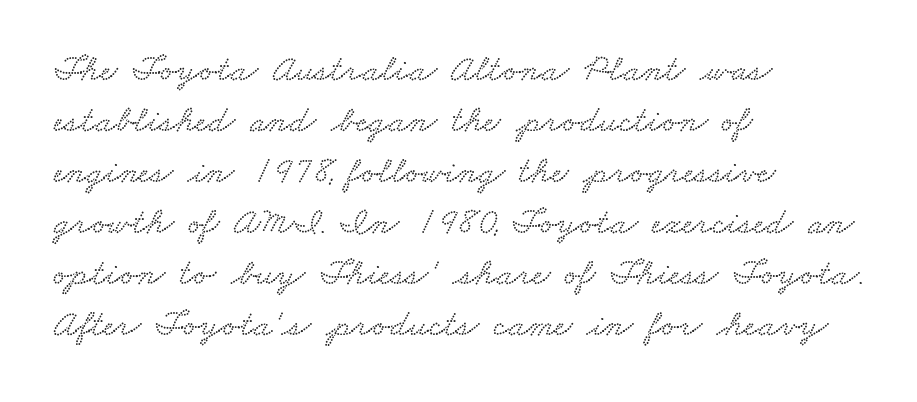
The image shows 37 px wide type; set left-aligned, normal line spacing (1.38x), normal letter spacing, not underlined; low stroke contrast and a small x-height.
